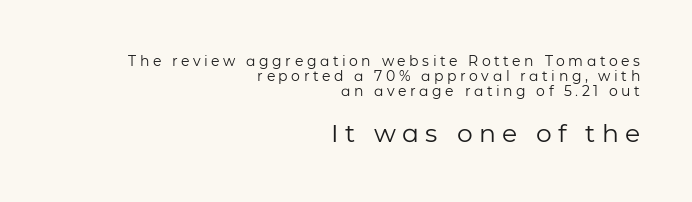
Q: Is the text bold? A: No.
Q: Is the text italic (slanted)? A: No, it is upright.
Q: Is the text underlined? A: No.
Q: How is the paragraph aligned? A: Right-aligned.
Q: Is the spacing between letters normal or unusually wide? A: Unusually wide.
Q: Is the spacing between lines tight, normal or loose? A: Tight.
Q: Which block of text is set in a larger size, the first (top) or the second (bottom)? A: The second (bottom) one.
